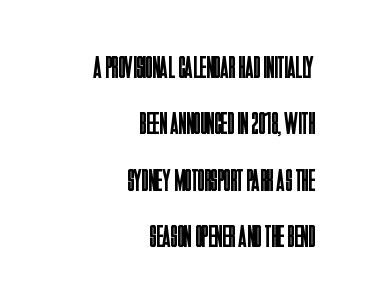
Letter spacing: default. No italicization has been applied; the sample stays upright. The lines in this sample share a right terminus and differ only in where they begin. You could not count columns in this text — the font is proportionally spaced.
